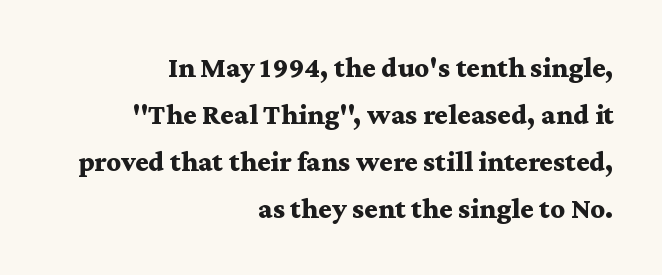
Q: Is the text bold? A: Yes.
Q: Is the text italic (slanted)? A: No, it is upright.
Q: Is the typeface a serif or a sans-serif typeface? A: Serif.
Q: Is the text underlined? A: No.
Q: How is the paragraph aligned? A: Right-aligned.
Q: Is the spacing between letters normal or unusually wide? A: Normal.
Q: Is the spacing between lines tight, normal or loose? A: Normal.
Q: Width (condensed, normal, or wide)? A: Wide.
Q: Stroke contrast? A: Medium.
Q: x-height? A: Medium.
Q: Monospaced? A: No.
